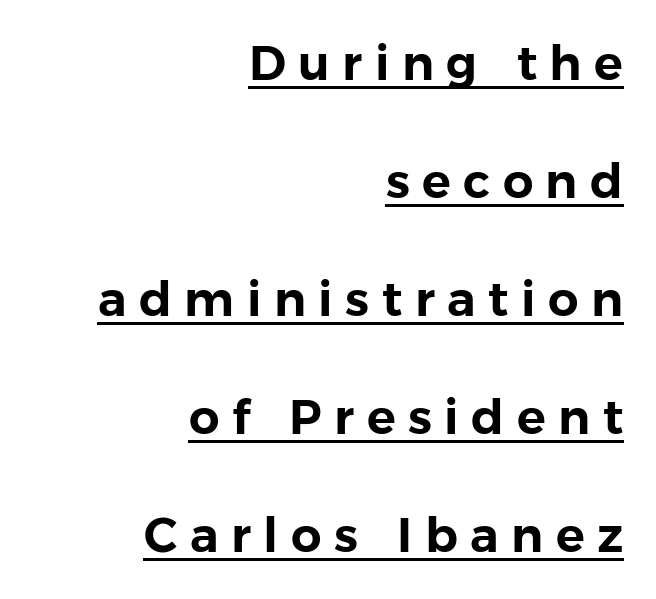
{"serif": "no", "italic": "no", "width": "normal", "stroke_contrast": "low", "x_height": "medium", "monospaced": "no", "underline": "yes", "align": "right", "line_spacing": "loose", "line_spacing_ratio": 2.46, "letter_spacing": "wide", "letter_spacing_em": 0.26, "glyph_px": 48}
